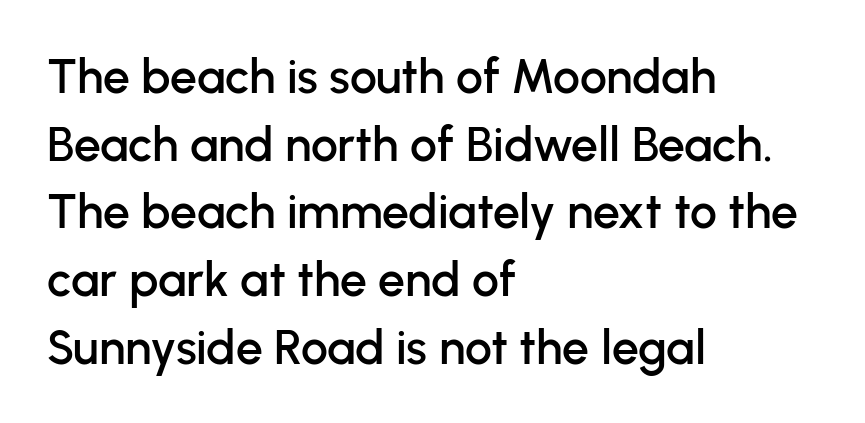
Q: Is the text italic (slanted)? A: No, it is upright.
Q: Is the typeface a serif or a sans-serif typeface? A: Sans-serif.
Q: Is the text underlined? A: No.
Q: How is the paragraph aligned? A: Left-aligned.
Q: Is the spacing between letters normal or unusually wide? A: Normal.
Q: Is the spacing between lines tight, normal or loose? A: Normal.
Q: Width (condensed, normal, or wide)? A: Normal.
Q: Stroke contrast? A: Low.
Q: x-height? A: Medium.
Q: Monospaced? A: No.
